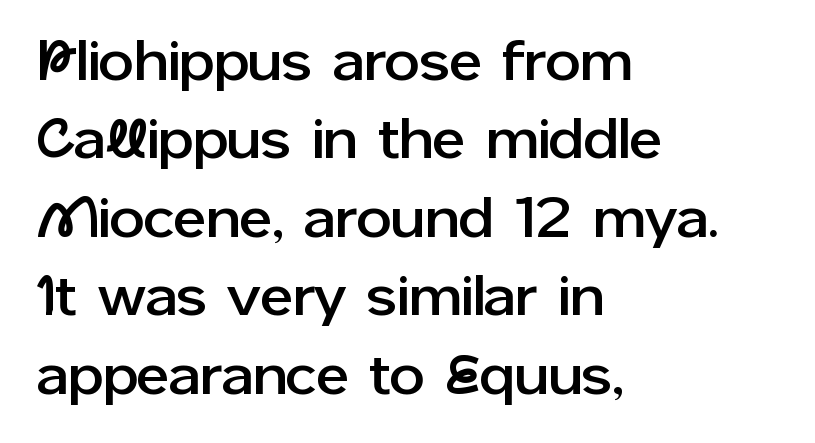
{"serif": "no", "italic": "no", "width": "normal", "stroke_contrast": "low", "x_height": "medium", "monospaced": "no", "underline": "no", "align": "left", "line_spacing": "normal", "line_spacing_ratio": 1.4, "letter_spacing": "normal", "letter_spacing_em": 0.0, "glyph_px": 56}
